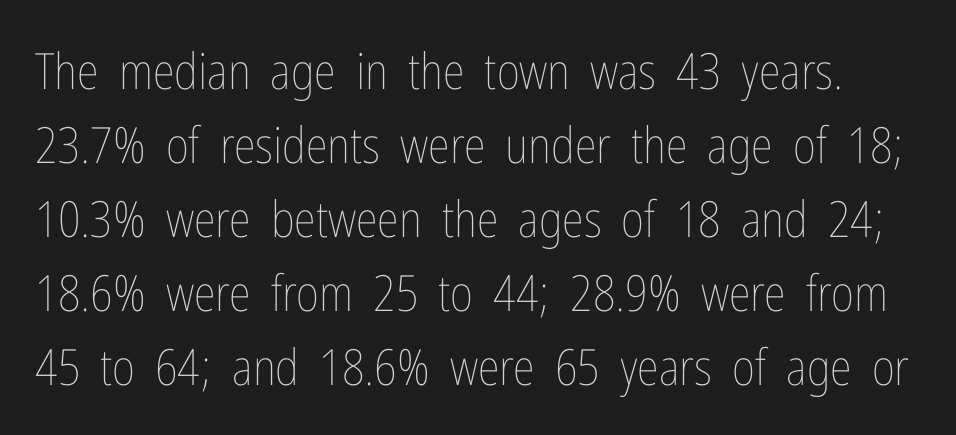
This is roman type, the default non-slanted kind. The glyphs are unaccompanied by any horizontal stroke below them. The type is set solid horizontally, with unmodified tracking. The cut favours lightness, reaching ordinary text weight at its darkest. The passage shown stacks its lines at a standard gap.
